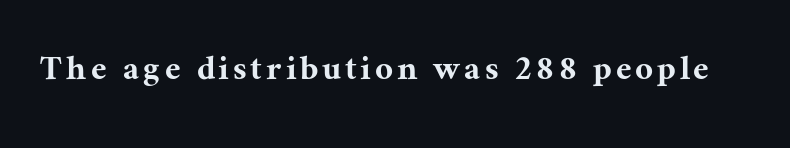
Here the designer chose a conventional face with non-uniform glyph widths. The space directly below the letters is spotless. Ascenders rise straight up at ninety degrees. Unlike a clean sans, this face finishes its strokes with serifs.
